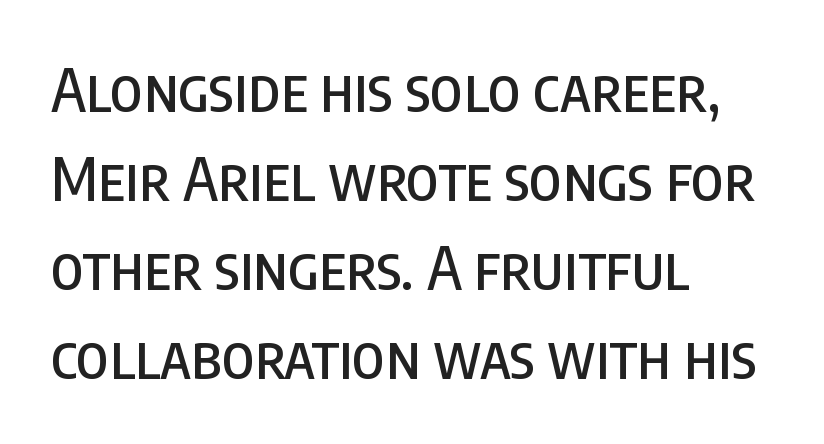
Q: Is the text italic (slanted)? A: No, it is upright.
Q: Is the typeface a serif or a sans-serif typeface? A: Sans-serif.
Q: Is the text underlined? A: No.
Q: How is the paragraph aligned? A: Left-aligned.
Q: Is the spacing between letters normal or unusually wide? A: Normal.
Q: Is the spacing between lines tight, normal or loose? A: Normal.
Q: Width (condensed, normal, or wide)? A: Condensed.
Q: Stroke contrast? A: Low.
Q: x-height? A: Large.
Q: Monospaced? A: No.
